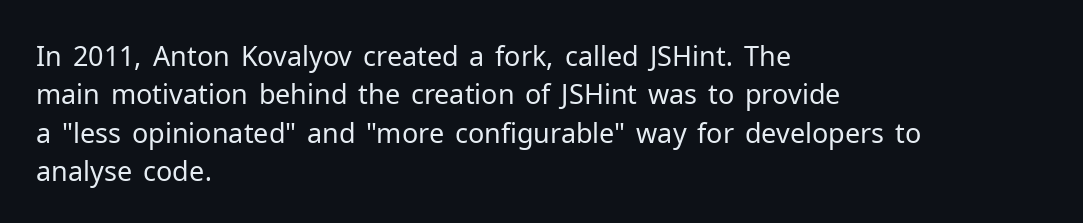
Every row of glyphs begins at an identical x-position on the left. A roman cut, with each character standing at attention. Does the leading feel generous? No, just average. The tracking reads as untouched default to a designer's eye.
